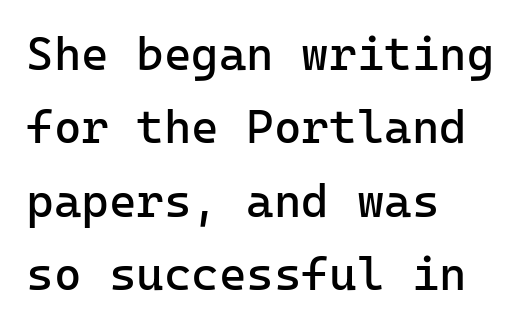
{"serif": "no", "italic": "no", "bold": "no", "weight": "regular", "width": "normal", "stroke_contrast": "low", "x_height": "medium", "monospaced": "yes", "underline": "no", "align": "left", "line_spacing": "normal", "line_spacing_ratio": 1.56, "letter_spacing": "normal", "letter_spacing_em": 0.0, "glyph_px": 47}
